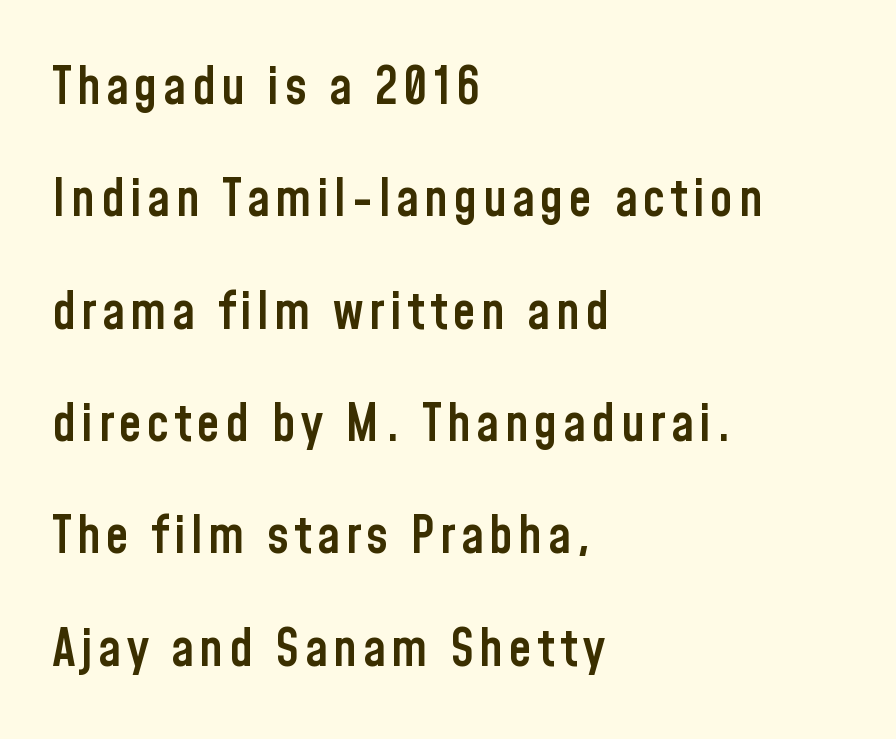
Q: Is the text bold? A: Semi-bold.
Q: Is the text italic (slanted)? A: No, it is upright.
Q: Is the typeface a serif or a sans-serif typeface? A: Sans-serif.
Q: Is the text underlined? A: No.
Q: How is the paragraph aligned? A: Left-aligned.
Q: Is the spacing between lines tight, normal or loose? A: Loose.
Q: Width (condensed, normal, or wide)? A: Condensed.
Q: Stroke contrast? A: Low.
Q: x-height? A: Medium.
Q: Monospaced? A: No.
